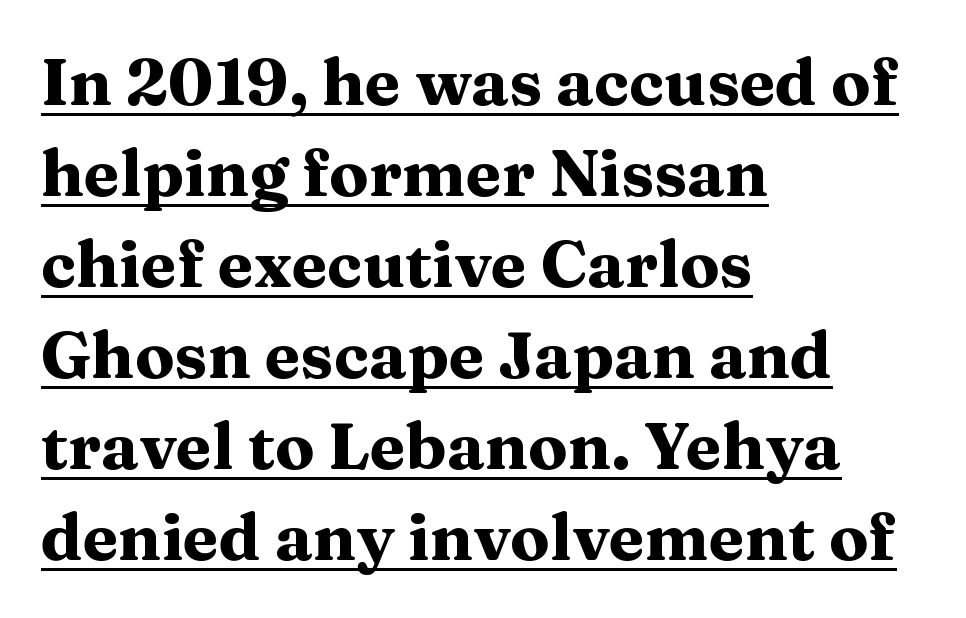
The designer went with a serif here, giving each stem small feet. Decoration check: the copy is underlined. Designer's note — italics off, roman on. Do the characters align in a grid? No, the font is proportional. Inter-character spacing is left at the font's built-in metrics.
